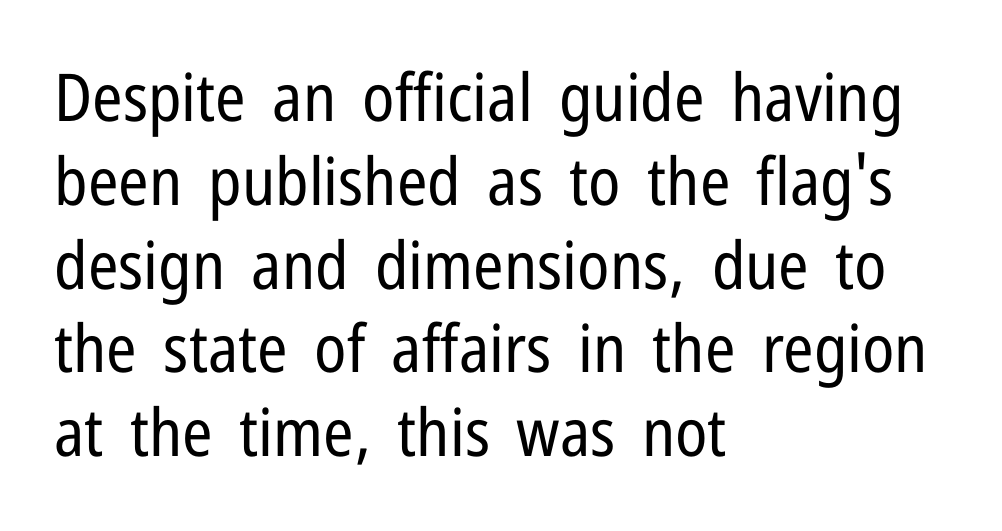
{"serif": "no", "italic": "no", "bold": "no", "weight": "regular", "width": "condensed", "stroke_contrast": "low", "x_height": "medium", "monospaced": "no", "underline": "no", "align": "left", "line_spacing": "normal", "line_spacing_ratio": 1.27, "letter_spacing": "normal", "letter_spacing_em": 0.0, "glyph_px": 66}
